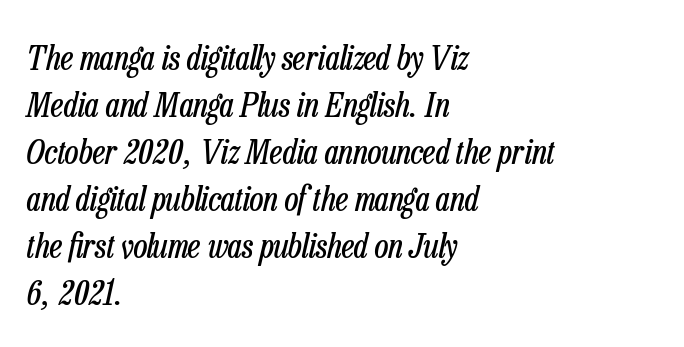
Q: Is the text bold? A: No.
Q: Is the text italic (slanted)? A: Yes, it leans right by about 13 degrees.
Q: Is the text underlined? A: No.
Q: How is the paragraph aligned? A: Left-aligned.
Q: Is the spacing between letters normal or unusually wide? A: Normal.
Q: Is the spacing between lines tight, normal or loose? A: Normal.
Q: Width (condensed, normal, or wide)? A: Condensed.
Q: Stroke contrast? A: Low.
Q: x-height? A: Medium.
Q: Monospaced? A: No.
